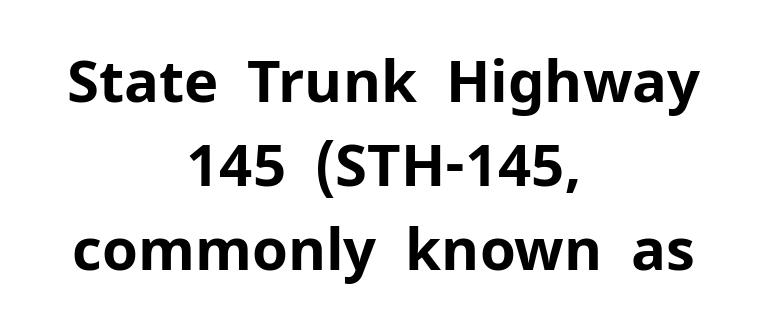
This is heavy type, rendered in bold. The type is set solid horizontally, with unmodified tracking. The typesetter chose a symmetrical, centered arrangement here. Each new line begins a customary step beneath the previous one. Look at the bottom of the vertical strokes: they stop flat, with no serifs. Do the characters align in a grid? No, the font is proportional.
